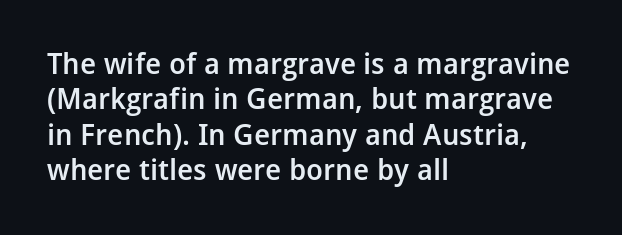
Q: Is the text bold? A: Semi-bold.
Q: Is the text italic (slanted)? A: No, it is upright.
Q: Is the typeface a serif or a sans-serif typeface? A: Sans-serif.
Q: Is the text underlined? A: No.
Q: How is the paragraph aligned? A: Left-aligned.
Q: Is the spacing between letters normal or unusually wide? A: Normal.
Q: Width (condensed, normal, or wide)? A: Normal.
Q: Stroke contrast? A: Low.
Q: x-height? A: Medium.
Q: Monospaced? A: No.
